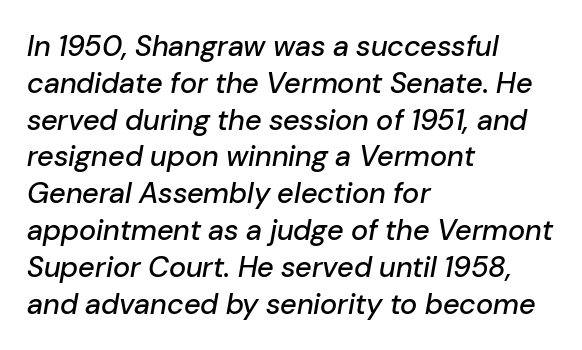
{"italic": "yes", "lean": "right", "slant_degrees": 10, "width": "normal", "stroke_contrast": "low", "x_height": "medium", "monospaced": "no", "underline": "no", "align": "left", "line_spacing": "normal", "line_spacing_ratio": 1.27, "letter_spacing": "normal", "letter_spacing_em": 0.0, "glyph_px": 29}
